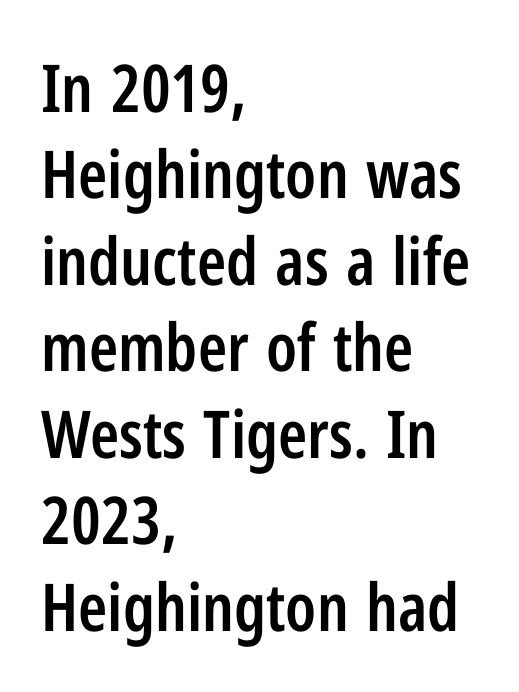
{"serif": "no", "italic": "no", "bold": "semi", "weight": "semibold", "width": "condensed", "stroke_contrast": "low", "x_height": "medium", "monospaced": "no", "underline": "no", "align": "left", "line_spacing": "normal", "line_spacing_ratio": 1.31, "letter_spacing": "normal", "letter_spacing_em": 0.0, "glyph_px": 66}
